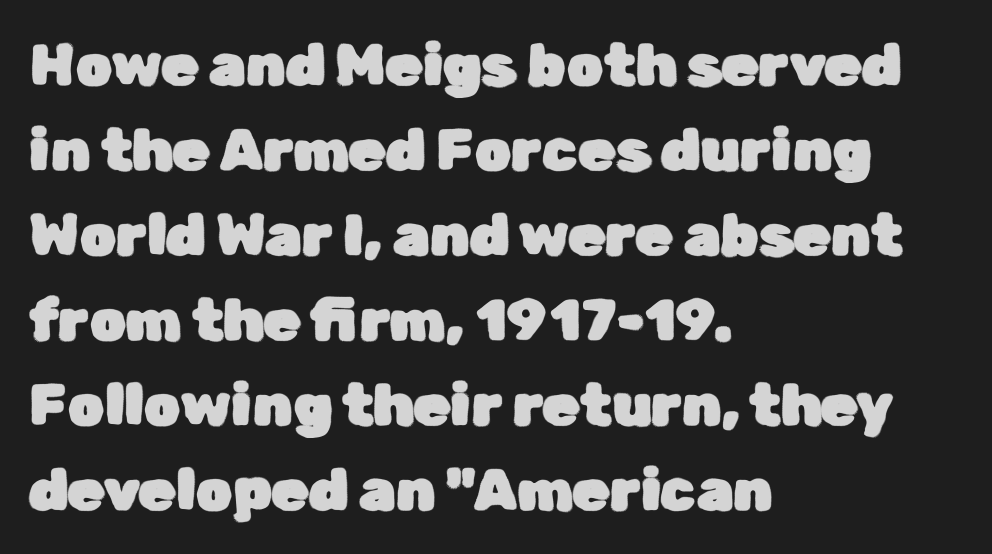
The image shows 59 px sans-serif type, upright; set left-aligned, normal line spacing (1.44x), normal letter spacing, not underlined; low stroke contrast and a medium x-height.
